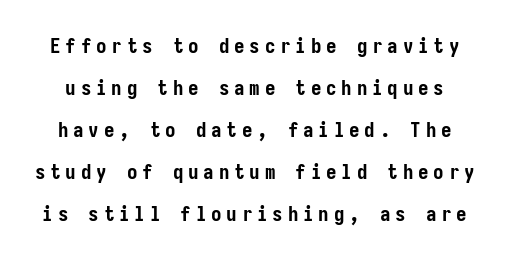
A typesetter would call this leading open, well beyond the default. Posture: vertical. Weight: bold. Between one letter and the next there's a generous, obvious gap. Bare-footed words on every line.
